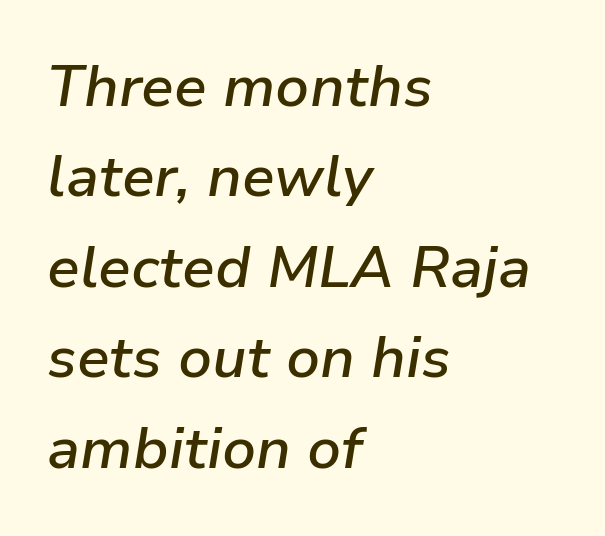
The image shows 58 px semibold type, italic (leaning right); set left-aligned, normal line spacing (1.56x), normal letter spacing, not underlined; low stroke contrast and a medium x-height.
